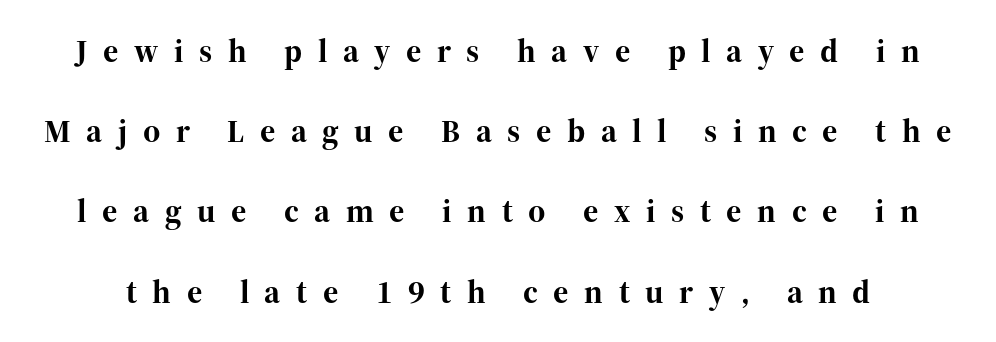
Q: Is the text bold? A: Yes.
Q: Is the text italic (slanted)? A: No, it is upright.
Q: Is the typeface a serif or a sans-serif typeface? A: Serif.
Q: Is the text underlined? A: No.
Q: Is the spacing between letters normal or unusually wide? A: Unusually wide.
Q: Is the spacing between lines tight, normal or loose? A: Loose.
Q: Width (condensed, normal, or wide)? A: Normal.
Q: Stroke contrast? A: High.
Q: x-height? A: Medium.
Q: Monospaced? A: No.
